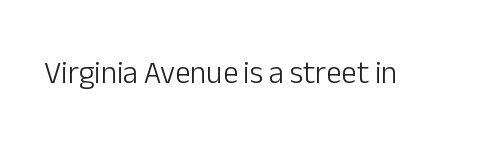
The passage shown is typeset with a sans-serif family. A roman cut, with each character standing at attention. The strip under each line holds only bare page. Caption: face not bold, strokes unweighted.
